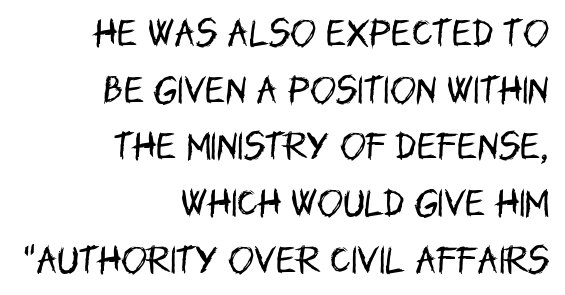
The image shows 31 px regular-weight, condensed sans-serif type, upright; set right-aligned, line spacing 1.83x, normal letter spacing, not underlined; low stroke contrast and a large x-height.
